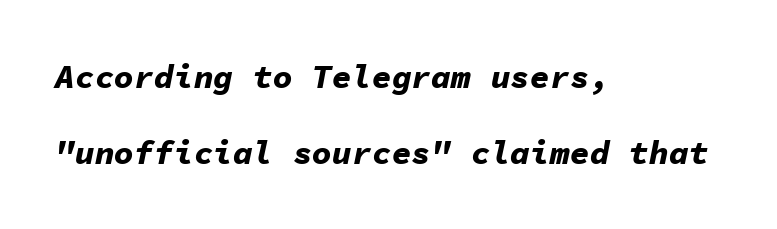
Here the designer chose a console-style face with uniform glyph widths. Posture: slanted. In terms of weight, the rendering is a true, heavy bold. Alignment: flush left.
